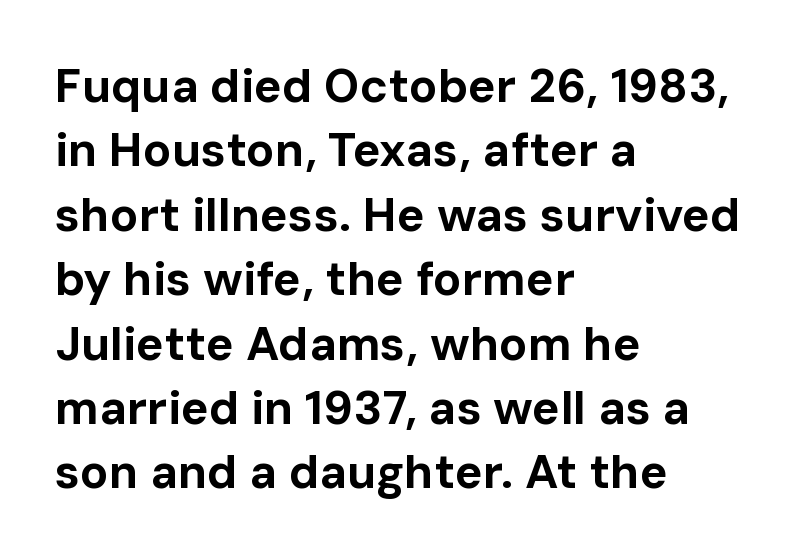
The image shows 47 px bold sans-serif type, upright; set left-aligned, normal line spacing (1.37x), normal letter spacing, not underlined; low stroke contrast and a medium x-height.
